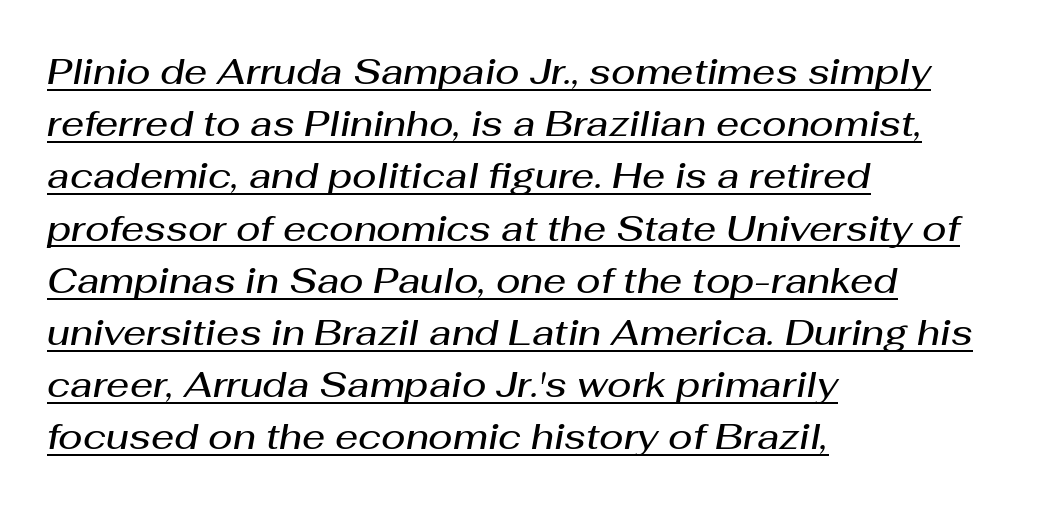
The image shows 36 px semibold type, italic (leaning right); set left-aligned, normal line spacing (1.45x), normal letter spacing, underlined; medium stroke contrast and a medium x-height.
